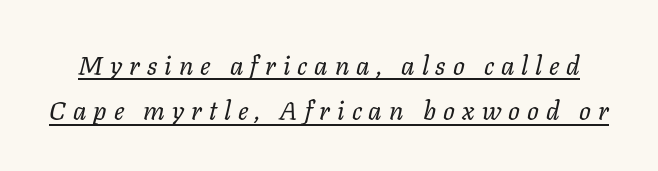
{"italic": "yes", "lean": "right", "slant_degrees": 11, "bold": "no", "underline": "yes", "line_spacing_ratio": 1.74, "letter_spacing": "wide", "letter_spacing_em": 0.27, "glyph_px": 26}
